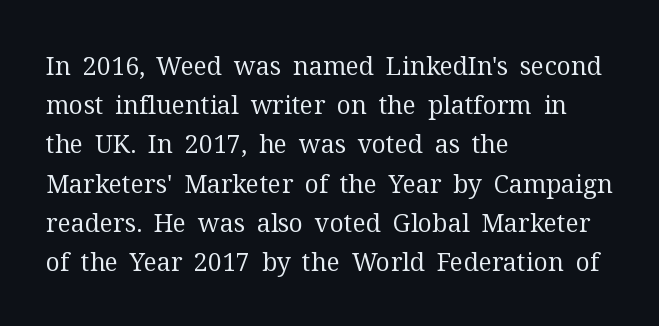
Is this a heavy cut? Hardly; it is regular or lighter. In CSS terms this would be text-align: left. Words appear dense and cohesive because spacing is normal. The gap between lines stays unmarked. Reading down the column, the eye jumps a familiar distance to each next line. This is roman type, the default non-slanted kind.
